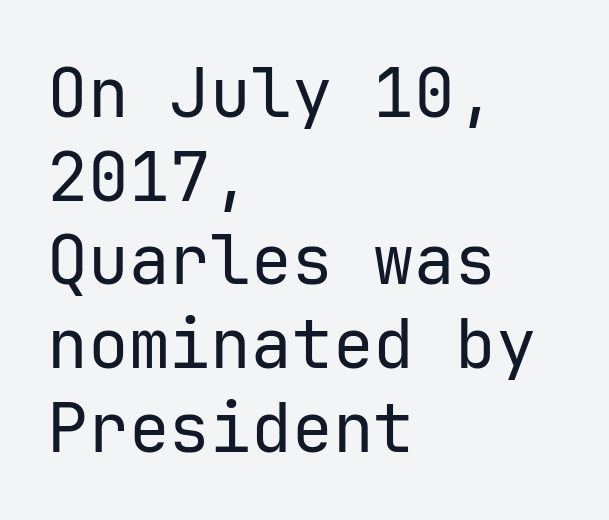
{"serif": "no", "italic": "no", "bold": "no", "weight": "regular", "width": "normal", "stroke_contrast": "low", "x_height": "medium", "underline": "no", "align": "left", "line_spacing_ratio": 1.23, "letter_spacing": "normal", "letter_spacing_em": 0.0, "glyph_px": 68}
